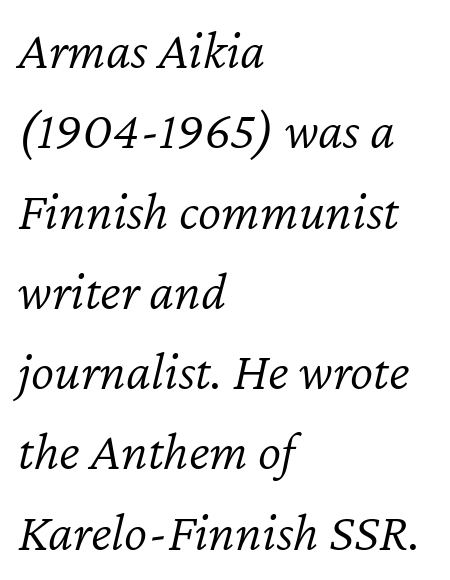
The image shows 55 px light type, italic (leaning right); set left-aligned, normal line spacing (1.46x), normal letter spacing, not underlined; low stroke contrast and a medium x-height.
